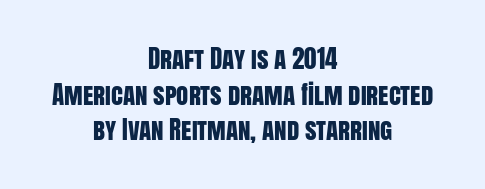
Q: Is the text italic (slanted)? A: No, it is upright.
Q: Is the text underlined? A: No.
Q: How is the paragraph aligned? A: Centered.
Q: Is the spacing between letters normal or unusually wide? A: Normal.
Q: Is the spacing between lines tight, normal or loose? A: Normal.
